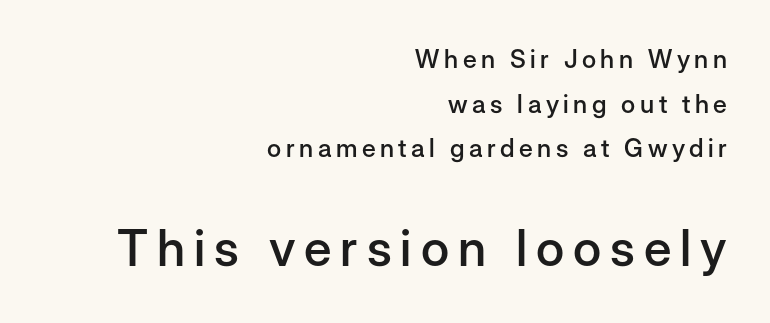
{"serif": "no", "italic": "no", "bold": "semi", "weight": "semibold", "width": "normal", "stroke_contrast": "low", "x_height": "medium", "monospaced": "no", "underline": "no", "align": "right", "line_spacing_ratio": 1.79, "larger_block": "second", "size_ratio": 2.0, "glyph_px": 50}
